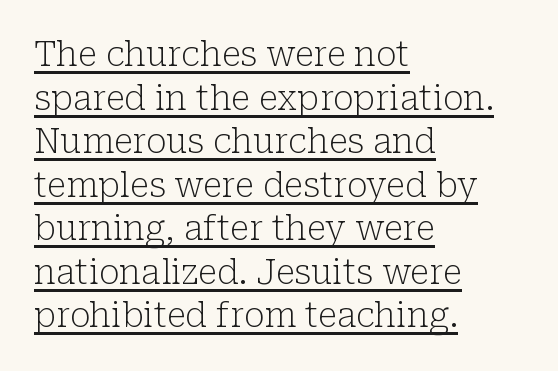
The image shows 34 px light serif type, upright; set left-aligned, normal line spacing (1.28x), normal letter spacing, underlined; low stroke contrast and a medium x-height.
